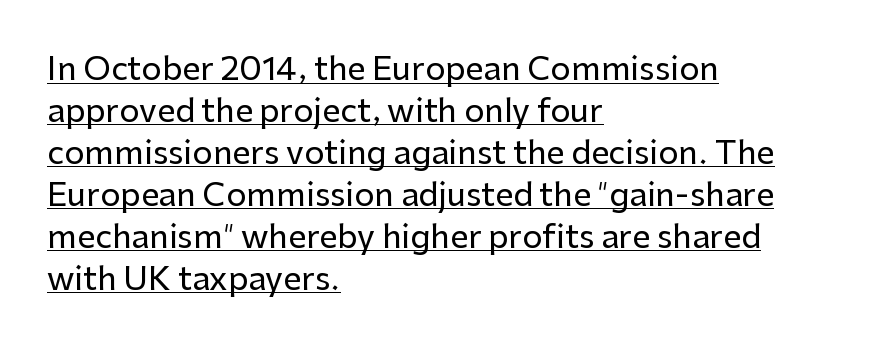
Q: Is the text italic (slanted)? A: No, it is upright.
Q: Is the typeface a serif or a sans-serif typeface? A: Sans-serif.
Q: Is the text underlined? A: Yes.
Q: How is the paragraph aligned? A: Left-aligned.
Q: Is the spacing between letters normal or unusually wide? A: Normal.
Q: Is the spacing between lines tight, normal or loose? A: Normal.
Q: Width (condensed, normal, or wide)? A: Normal.
Q: Stroke contrast? A: Low.
Q: x-height? A: Medium.
Q: Monospaced? A: No.
